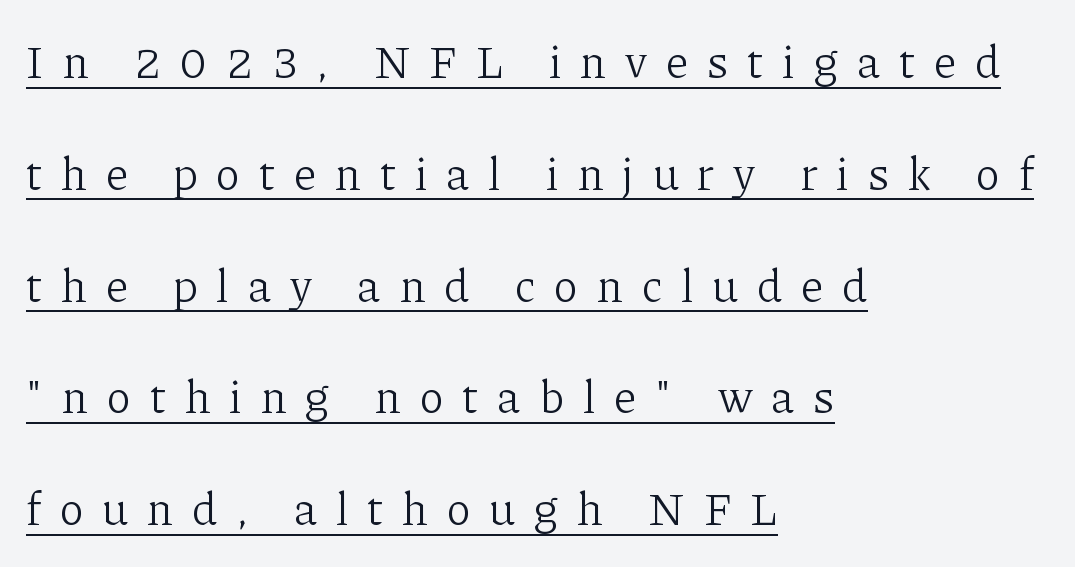
Note the varied advance widths — an 'i' is clearly narrower than an 'm'. No extra ink here — the face is not bold. Summary of vertical rhythm: relaxed, with wide interline spacing. The letters stand straight up with perfectly vertical stems.
